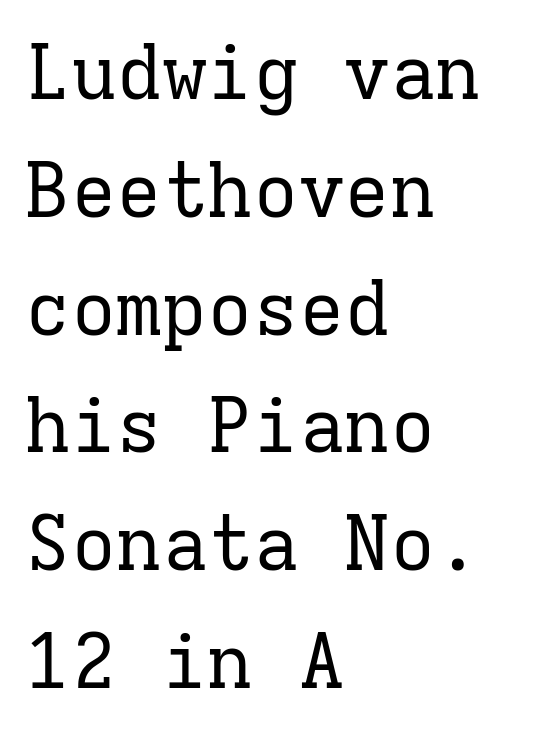
Looks like terminal output: every glyph gets an equal slot. The passage is arranged the way most books set body copy — flush left. What stands out about the letter spacing? Nothing — it is the standard amount. Type style note: has serifs. The cut favours lightness, reaching ordinary text weight at its darkest. Vertically, the passage feels balanced, rows spaced as you'd expect.
